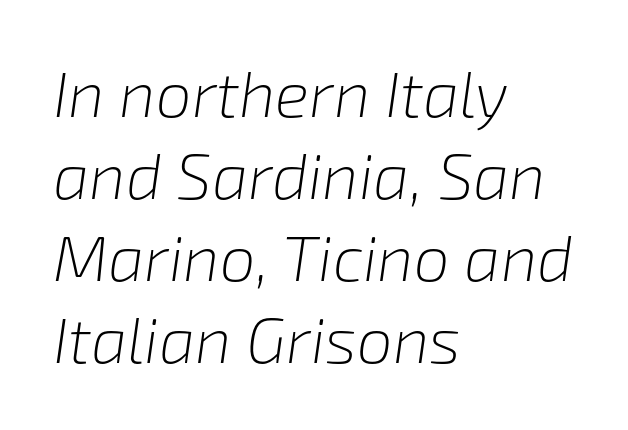
The face used here is rendered with its standard letterfit. The area under the type is left untouched. The font's italic variant was chosen for this text. The letters advance in unequal steps, a hallmark of proportional type.
